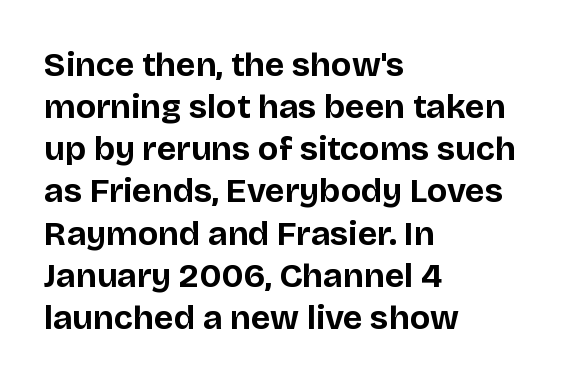
{"serif": "no", "italic": "no", "bold": "yes", "weight": "bold", "width": "normal", "stroke_contrast": "low", "x_height": "large", "monospaced": "no", "underline": "no", "align": "left", "line_spacing_ratio": 1.24, "letter_spacing": "normal", "letter_spacing_em": 0.0, "glyph_px": 34}
